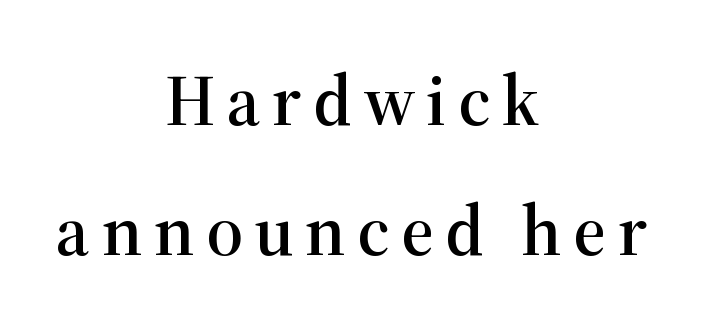
The image shows 72 px serif type, upright; set centered, line spacing 1.8x, not underlined; high stroke contrast and a medium x-height.
